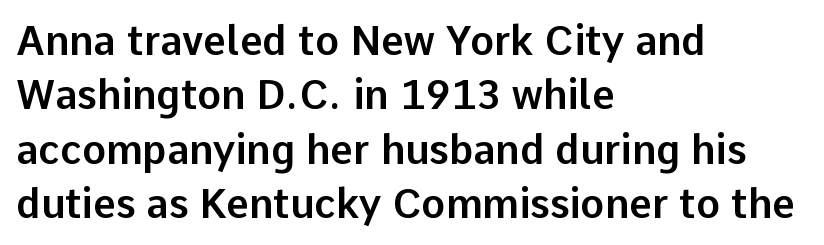
Q: Is the text italic (slanted)? A: No, it is upright.
Q: Is the typeface a serif or a sans-serif typeface? A: Sans-serif.
Q: Is the text underlined? A: No.
Q: How is the paragraph aligned? A: Left-aligned.
Q: Is the spacing between letters normal or unusually wide? A: Normal.
Q: Is the spacing between lines tight, normal or loose? A: Normal.
Q: Width (condensed, normal, or wide)? A: Normal.
Q: Stroke contrast? A: Low.
Q: x-height? A: Medium.
Q: Monospaced? A: No.
